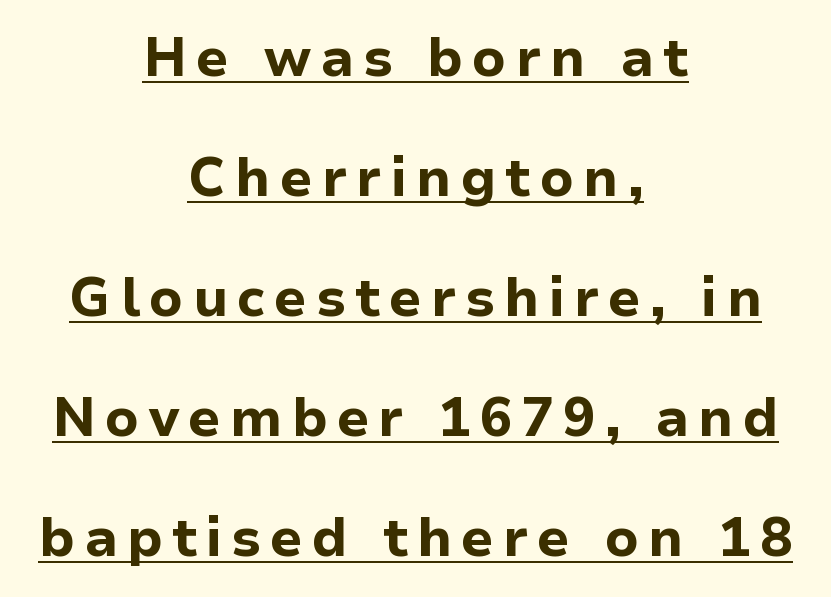
{"serif": "no", "italic": "no", "bold": "yes", "weight": "bold", "width": "normal", "stroke_contrast": "low", "x_height": "medium", "monospaced": "no", "underline": "yes", "align": "center", "line_spacing": "loose", "line_spacing_ratio": 2.22, "glyph_px": 54}
